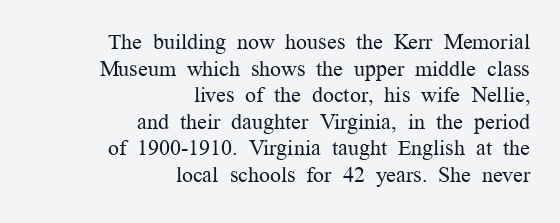
The specimen omits any rule beneath the text block's lines. Here the glyphs are tracked normally, forming tight word shapes. Unbolded letterforms with no extra heft. These lines stack with their right ends in a neat column. The type sits square on the baseline with zero lean.
